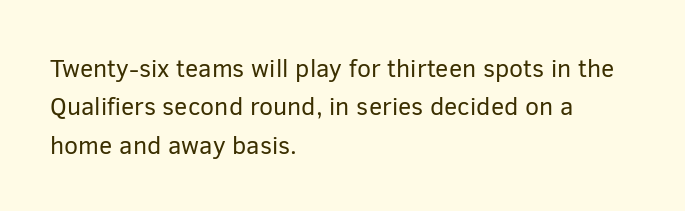
Q: Is the text bold? A: No.
Q: Is the text italic (slanted)? A: No, it is upright.
Q: Is the text underlined? A: No.
Q: How is the paragraph aligned? A: Left-aligned.
Q: Is the spacing between letters normal or unusually wide? A: Normal.
Q: Is the spacing between lines tight, normal or loose? A: Normal.
